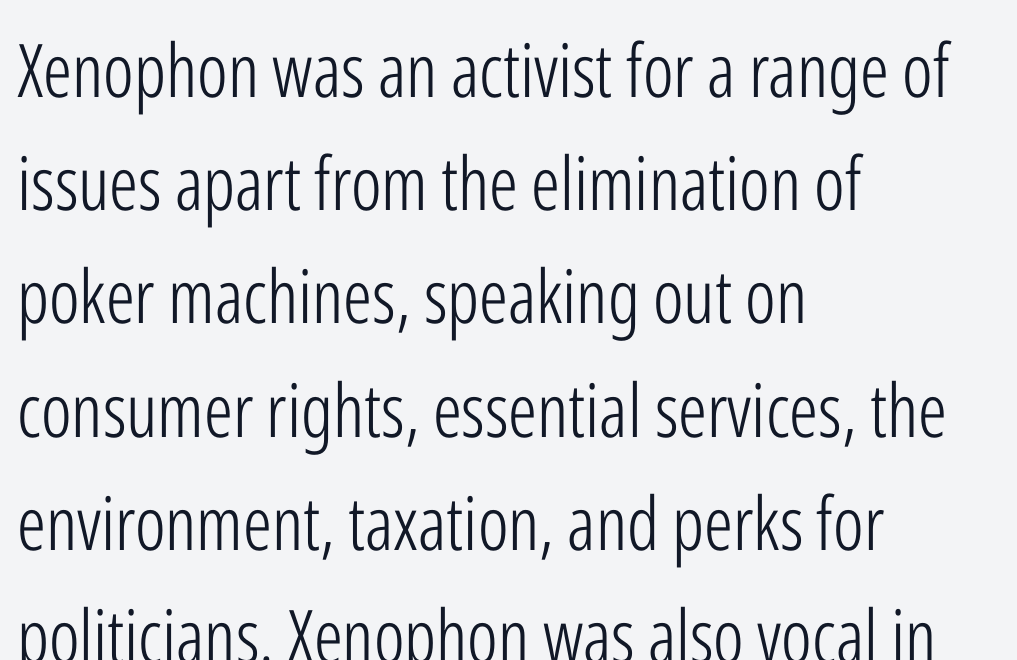
Q: Is the text bold? A: No.
Q: Is the text italic (slanted)? A: No, it is upright.
Q: Is the typeface a serif or a sans-serif typeface? A: Sans-serif.
Q: Is the text underlined? A: No.
Q: How is the paragraph aligned? A: Left-aligned.
Q: Is the spacing between letters normal or unusually wide? A: Normal.
Q: Is the spacing between lines tight, normal or loose? A: Normal.
Q: Width (condensed, normal, or wide)? A: Condensed.
Q: Stroke contrast? A: Low.
Q: x-height? A: Medium.
Q: Monospaced? A: No.
